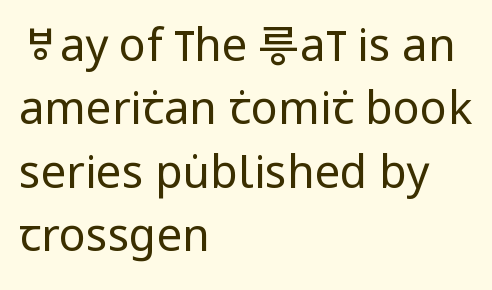
{"serif": "no", "italic": "no", "bold": "no", "weight": "regular", "width": "condensed", "stroke_contrast": "low", "x_height": "large", "monospaced": "no", "underline": "no", "align": "left", "line_spacing": "normal", "line_spacing_ratio": 1.41, "letter_spacing": "normal", "letter_spacing_em": 0.0, "glyph_px": 45}
